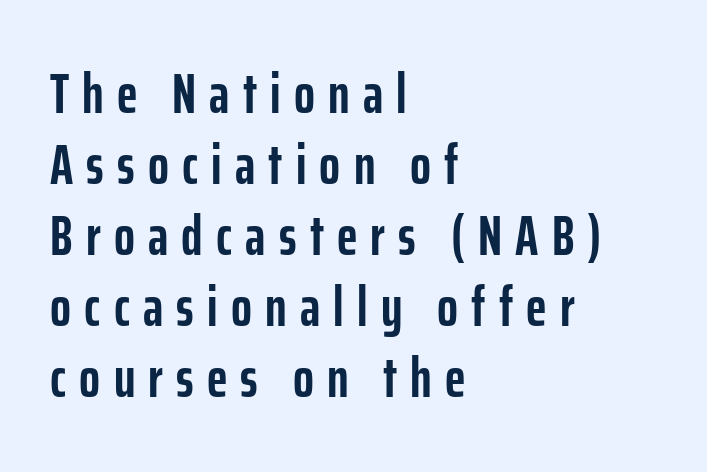
The image shows 55 px semibold, condensed sans-serif type, upright; set left-aligned, normal line spacing (1.29x), unusually wide letter spacing (+0.24 em), not underlined; low stroke contrast and a medium x-height.
